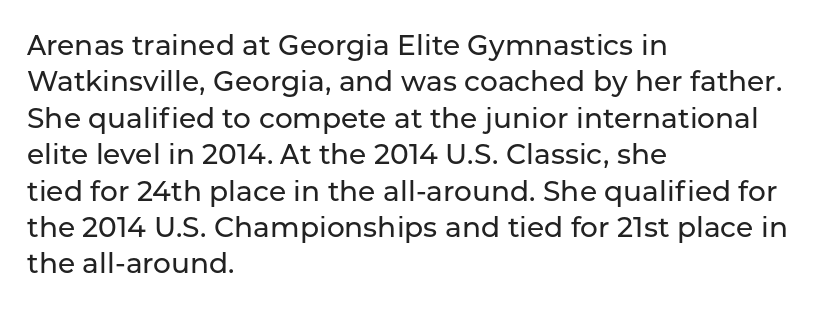
Q: Is the text italic (slanted)? A: No, it is upright.
Q: Is the typeface a serif or a sans-serif typeface? A: Sans-serif.
Q: Is the text underlined? A: No.
Q: How is the paragraph aligned? A: Left-aligned.
Q: Is the spacing between letters normal or unusually wide? A: Normal.
Q: Is the spacing between lines tight, normal or loose? A: Normal.
Q: Width (condensed, normal, or wide)? A: Normal.
Q: Stroke contrast? A: Low.
Q: x-height? A: Medium.
Q: Monospaced? A: No.
